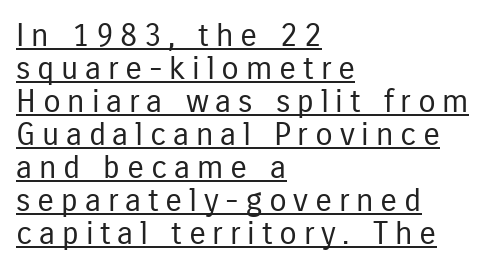
Q: Is the text bold? A: No.
Q: Is the text italic (slanted)? A: No, it is upright.
Q: Is the typeface a serif or a sans-serif typeface? A: Sans-serif.
Q: Is the text underlined? A: Yes.
Q: How is the paragraph aligned? A: Left-aligned.
Q: Is the spacing between letters normal or unusually wide? A: Unusually wide.
Q: Is the spacing between lines tight, normal or loose? A: Tight.
Q: Width (condensed, normal, or wide)? A: Condensed.
Q: Stroke contrast? A: Low.
Q: x-height? A: Medium.
Q: Monospaced? A: No.
